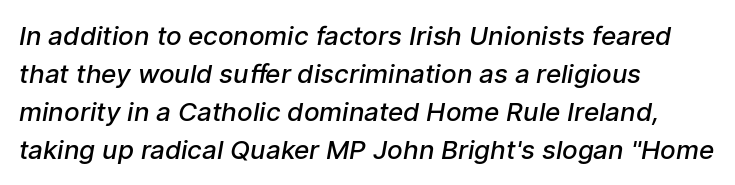
Q: Is the text bold? A: Semi-bold.
Q: Is the text underlined? A: No.
Q: How is the paragraph aligned? A: Left-aligned.
Q: Is the spacing between letters normal or unusually wide? A: Normal.
Q: Is the spacing between lines tight, normal or loose? A: Normal.
